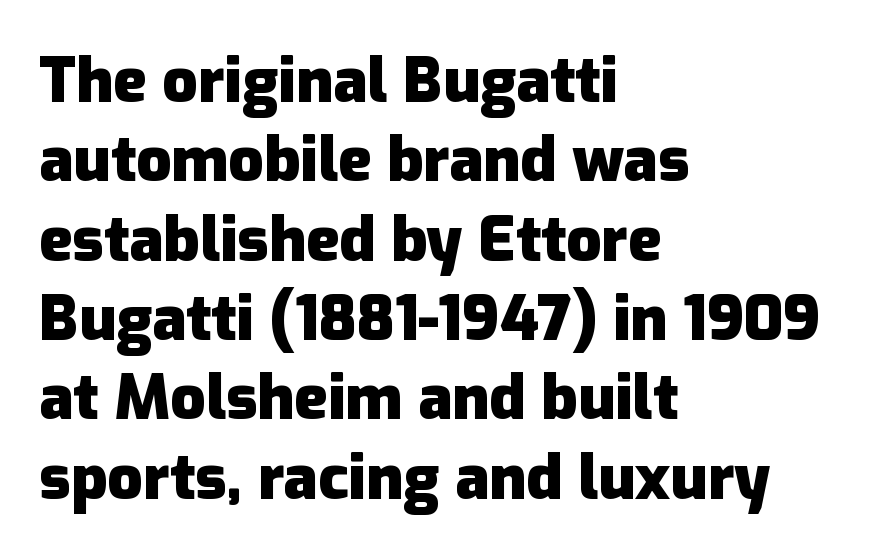
The image shows 62 px heavy sans-serif type, upright; set left-aligned, normal line spacing (1.28x), normal letter spacing, not underlined; low stroke contrast and a medium x-height.
